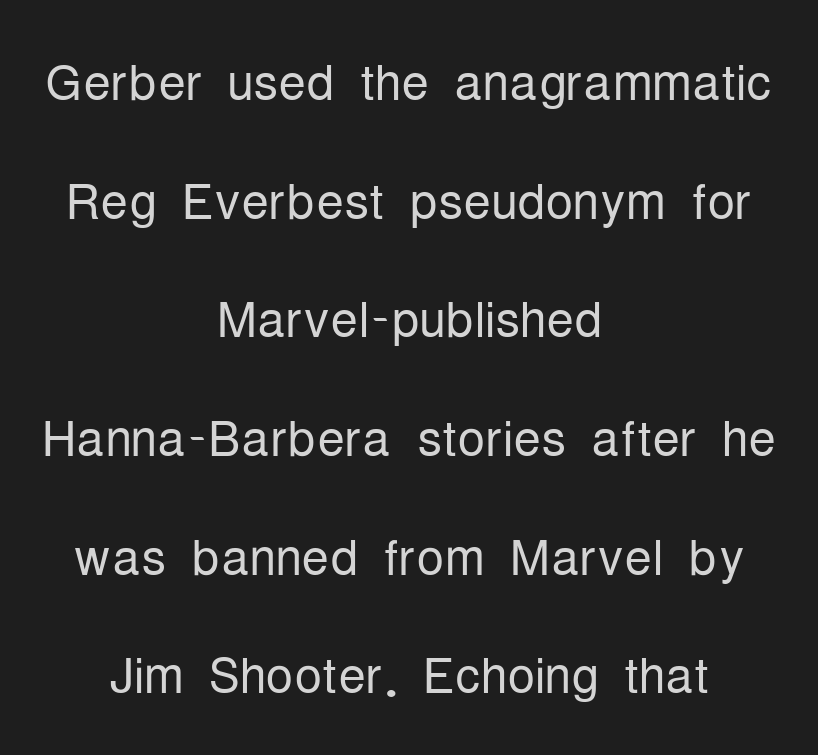
{"serif": "no", "italic": "no", "bold": "no", "weight": "light", "width": "condensed", "stroke_contrast": "low", "x_height": "medium", "monospaced": "no", "underline": "no", "align": "center", "line_spacing_ratio": 1.72, "letter_spacing": "normal", "letter_spacing_em": 0.0, "glyph_px": 69}
